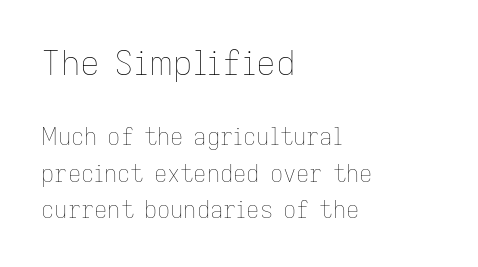
The image shows 34 px thin type, upright; set left-aligned, normal line spacing (1.59x), normal letter spacing, not underlined; the first (top) block is 1.48x larger; low stroke contrast and a medium x-height.
